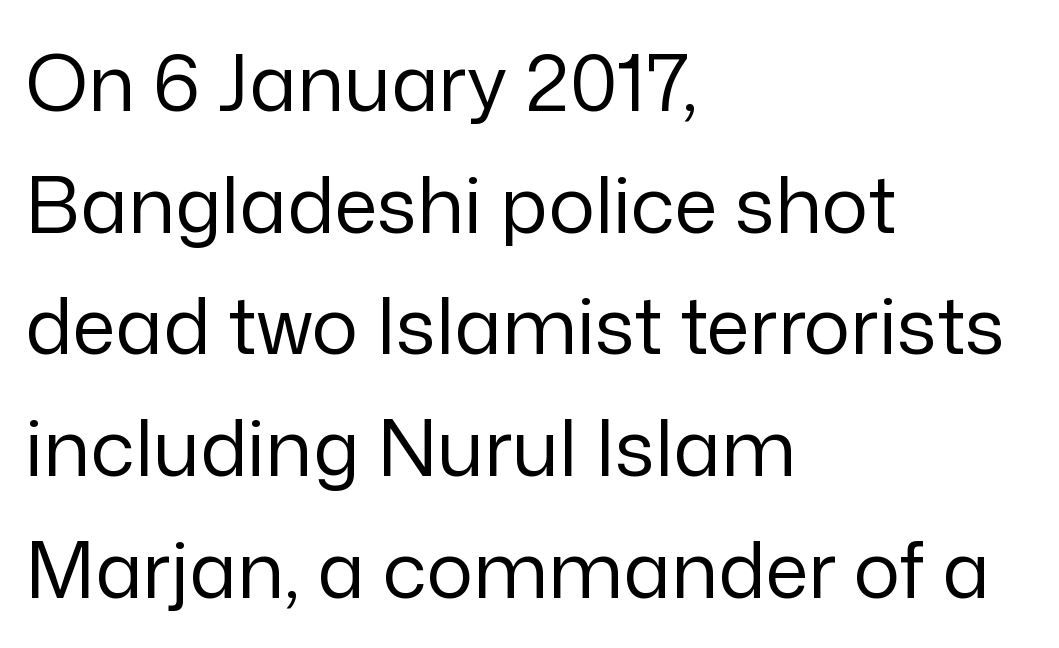
The typesetting does not lean heavy: it is not bold. The letters sit at their default tracking, neither squeezed nor spread. The area under the type is left untouched. The text was rendered using a sans face with plain stroke endings. Do the letters lean? They stand straight. Baseline-to-baseline distance is the conventional proportion of letter height.
